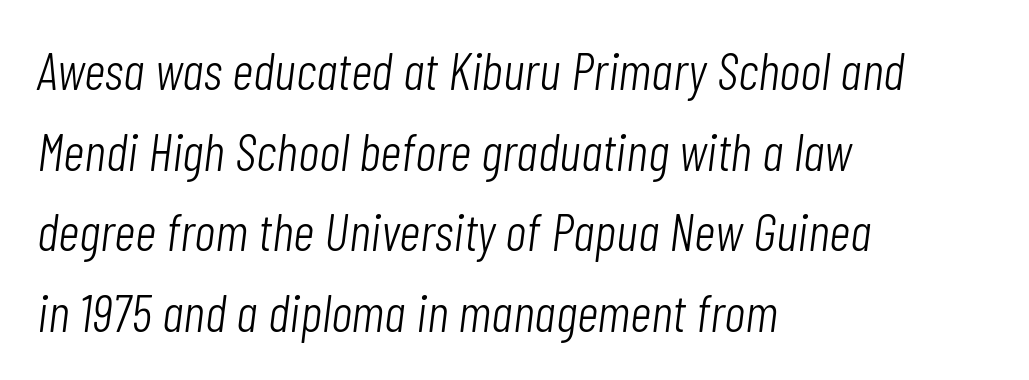
{"italic": "yes", "lean": "right", "slant_degrees": 7, "bold": "no", "weight": "light", "width": "condensed", "stroke_contrast": "low", "x_height": "medium", "monospaced": "no", "underline": "no", "align": "left", "line_spacing": "normal", "line_spacing_ratio": 1.52, "letter_spacing": "normal", "letter_spacing_em": 0.0, "glyph_px": 53}
